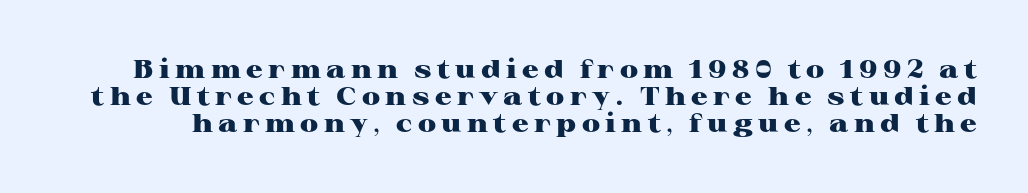
Q: Is the text bold? A: Yes.
Q: Is the text italic (slanted)? A: No, it is upright.
Q: Is the text underlined? A: No.
Q: Is the spacing between letters normal or unusually wide? A: Unusually wide.
Q: Is the spacing between lines tight, normal or loose? A: Tight.
